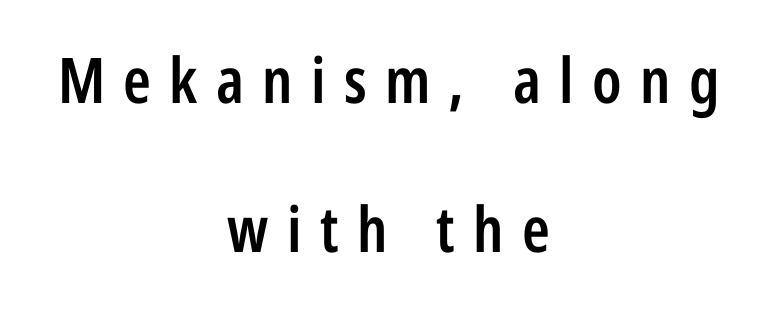
The image shows 63 px semibold, condensed sans-serif type, upright; set centered, loose line spacing (2.36x), unusually wide letter spacing (+0.29 em), not underlined; low stroke contrast and a medium x-height.
